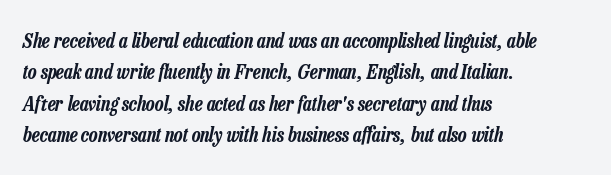
Is there much room between lines? A standard amount, neither cramped nor airy. The axis of the letterforms is tilted away from vertical. Underline: absent. There is no visible air inserted between adjacent glyphs. Does the copy run flush right? No — it runs flush left.
